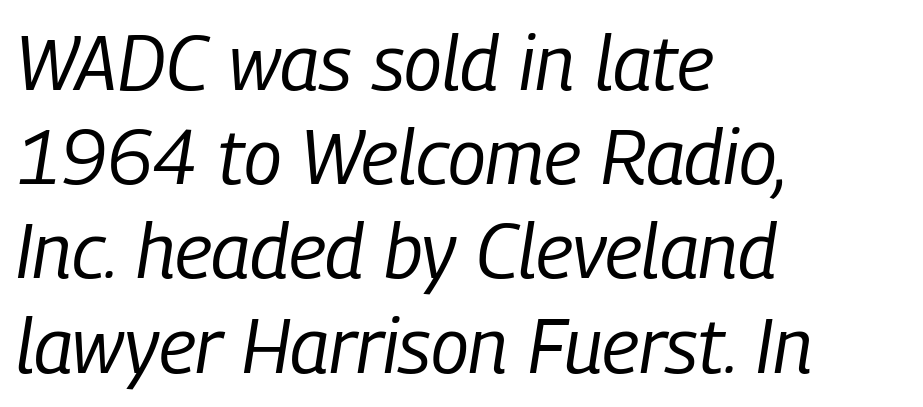
A typesetter would call this proportional, since set widths differ per character. No word sits above an underline. Would a proofreader flag this as italicized? Yes. Reading down the block, your eye returns to a fixed left position each line.
